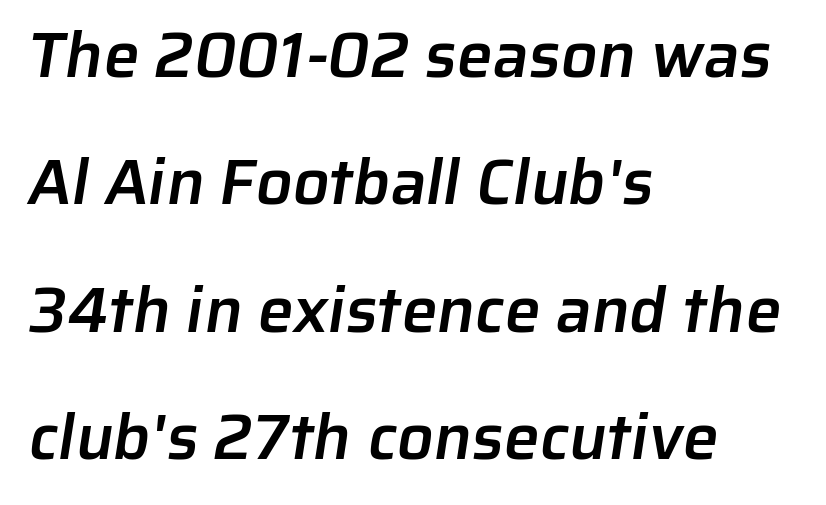
The image shows 64 px semibold sans-serif type; set left-aligned, loose line spacing (1.99x), normal letter spacing, not underlined; low stroke contrast and a medium x-height.
